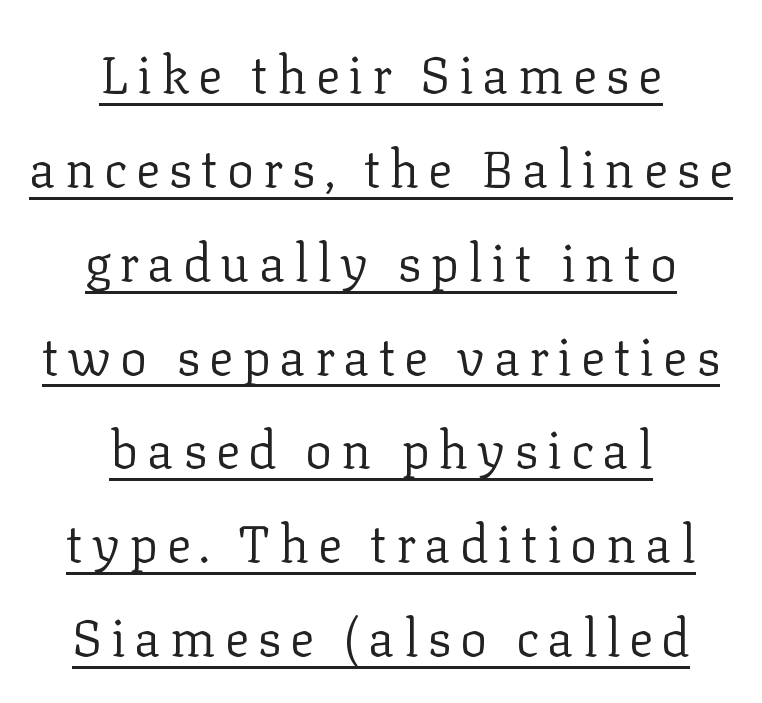
The image shows 51 px regular-weight serif type, upright; set centered, line spacing 1.84x, underlined; low stroke contrast and a medium x-height.
